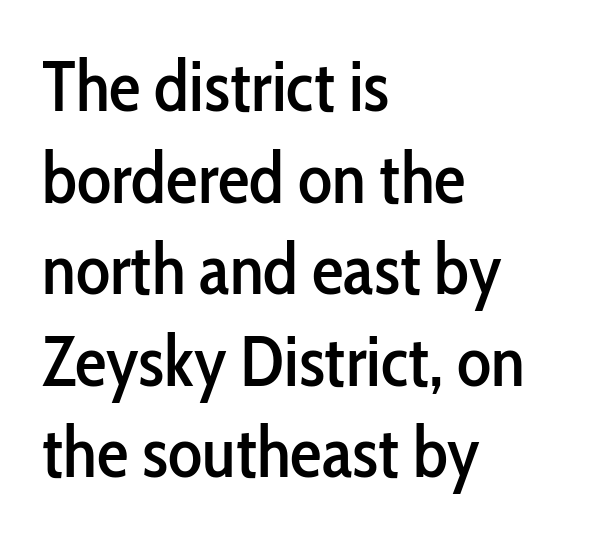
{"serif": "no", "italic": "no", "width": "condensed", "stroke_contrast": "low", "x_height": "medium", "monospaced": "no", "underline": "no", "align": "left", "line_spacing": "normal", "line_spacing_ratio": 1.29, "letter_spacing": "normal", "letter_spacing_em": 0.0, "glyph_px": 71}
